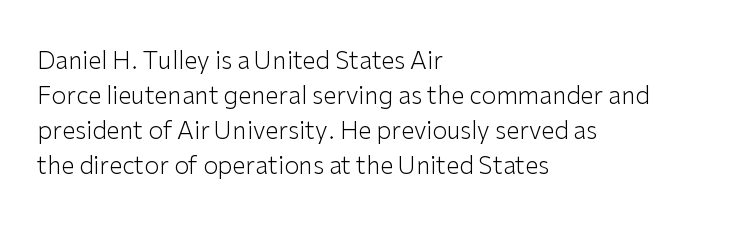
Q: Is the text bold? A: No.
Q: Is the text italic (slanted)? A: No, it is upright.
Q: Is the text underlined? A: No.
Q: How is the paragraph aligned? A: Left-aligned.
Q: Is the spacing between letters normal or unusually wide? A: Normal.
Q: Is the spacing between lines tight, normal or loose? A: Normal.
